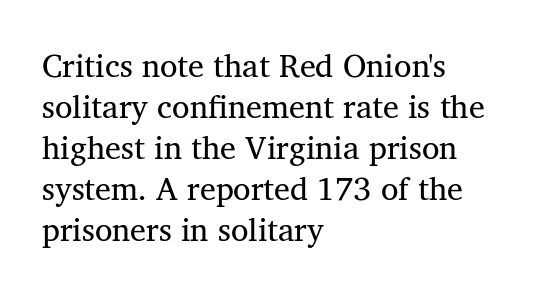
The image shows 32 px regular-weight serif type, upright; set left-aligned, normal line spacing (1.28x), normal letter spacing, not underlined; medium stroke contrast and a medium x-height.
